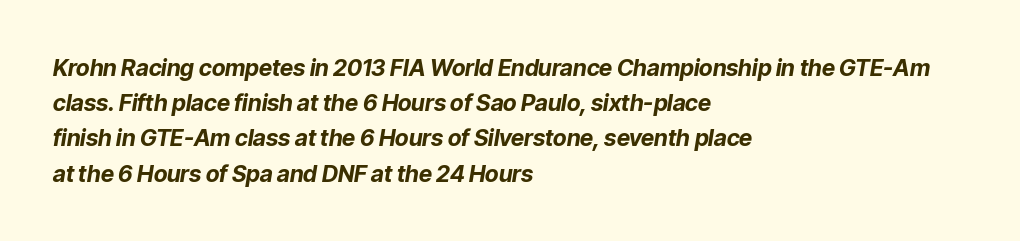
{"italic": "yes", "lean": "right", "slant_degrees": 9, "bold": "yes", "underline": "no", "align": "left", "line_spacing": "normal", "line_spacing_ratio": 1.53, "letter_spacing": "normal", "letter_spacing_em": 0.0, "glyph_px": 23}
